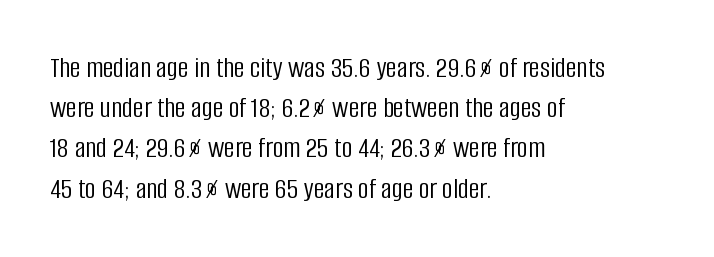
Q: Is the text bold? A: No.
Q: Is the text italic (slanted)? A: No, it is upright.
Q: Is the typeface a serif or a sans-serif typeface? A: Sans-serif.
Q: Is the text underlined? A: No.
Q: How is the paragraph aligned? A: Left-aligned.
Q: Is the spacing between letters normal or unusually wide? A: Normal.
Q: Is the spacing between lines tight, normal or loose? A: Normal.
Q: Width (condensed, normal, or wide)? A: Condensed.
Q: Stroke contrast? A: Low.
Q: x-height? A: Large.
Q: Monospaced? A: No.
